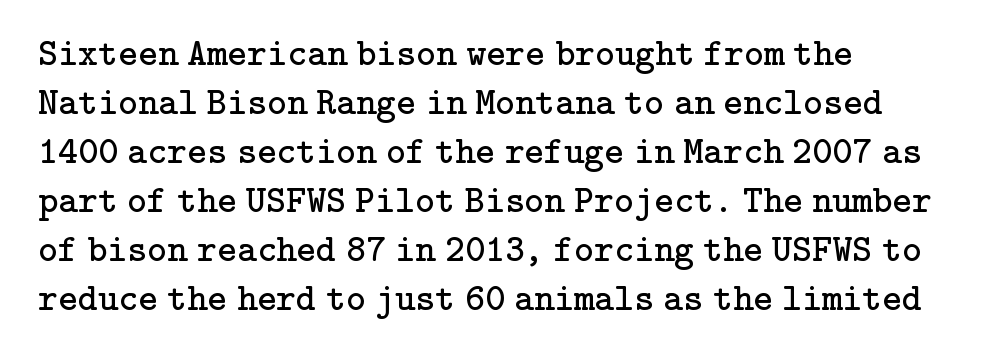
{"serif": "yes", "italic": "no", "bold": "no", "weight": "regular", "width": "normal", "stroke_contrast": "low", "x_height": "medium", "underline": "no", "align": "left", "line_spacing": "normal", "line_spacing_ratio": 1.29, "letter_spacing": "normal", "letter_spacing_em": 0.0, "glyph_px": 38}
